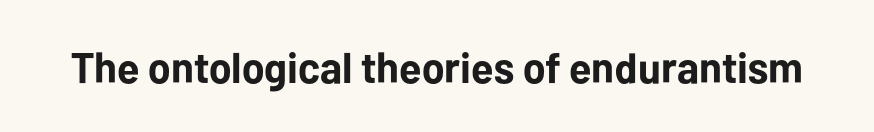
I'd call this a sans setting — the letters go barefoot. It's the straight-up-and-down kind of type. This rendering leaves character spacing at its baseline value. The face used here is proportionally spaced, like ordinary book or web type. Heft: maximum for text — a bold. Clear beneath every line of the passage.
